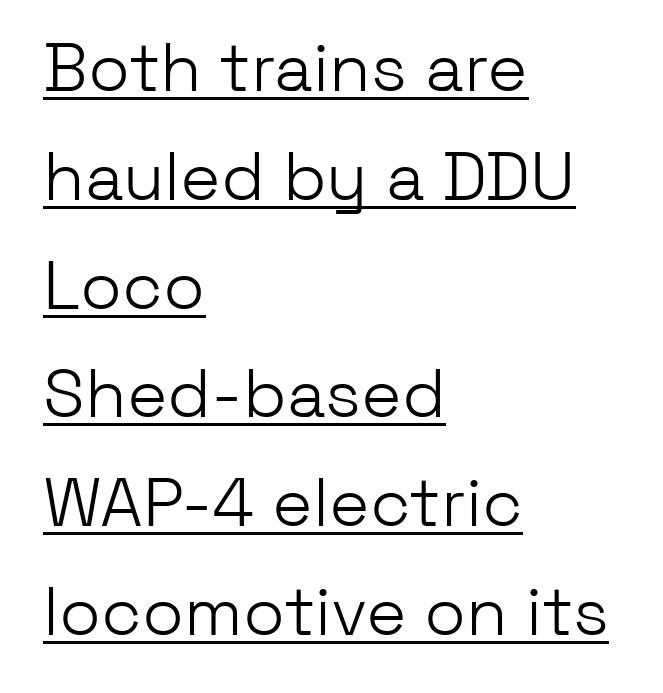
Q: Is the text bold? A: No.
Q: Is the text italic (slanted)? A: No, it is upright.
Q: Is the typeface a serif or a sans-serif typeface? A: Sans-serif.
Q: Is the text underlined? A: Yes.
Q: How is the paragraph aligned? A: Left-aligned.
Q: Is the spacing between letters normal or unusually wide? A: Normal.
Q: Is the spacing between lines tight, normal or loose? A: Normal.
Q: Width (condensed, normal, or wide)? A: Normal.
Q: Stroke contrast? A: Low.
Q: x-height? A: Medium.
Q: Monospaced? A: No.
